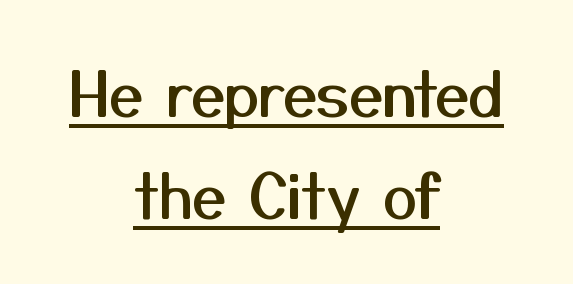
Honestly, the letter spacing is just normal — you wouldn't notice it. Casual observation: everything's sitting right in the middle. I'd call this a sans setting — the letters go barefoot. This sample uses an upright cut, with every glyph sitting square on the baseline. The rendering uses a moderate line-height, typical for paragraphs. Character widths vary here, with narrow letters taking less room than wide ones.
